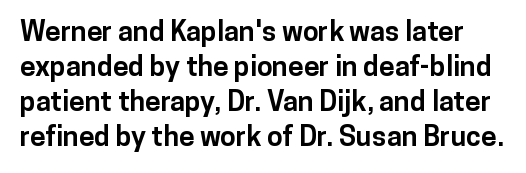
The gaps between neighbouring characters are ordinary and unremarkable. On the weight axis this lands at bold, roughly 700. Decoration check: the copy has no underline. The line-height multiplier appears to be the usual default.
